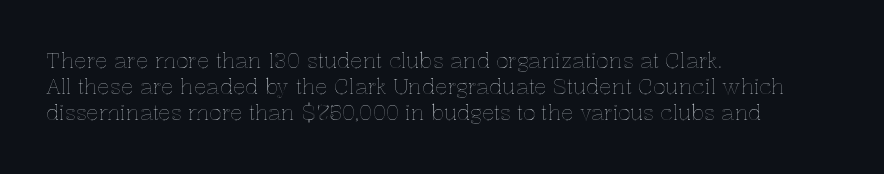
The image shows 21 px text type, upright; set left-aligned, line spacing 1.24x, normal letter spacing, not underlined.
